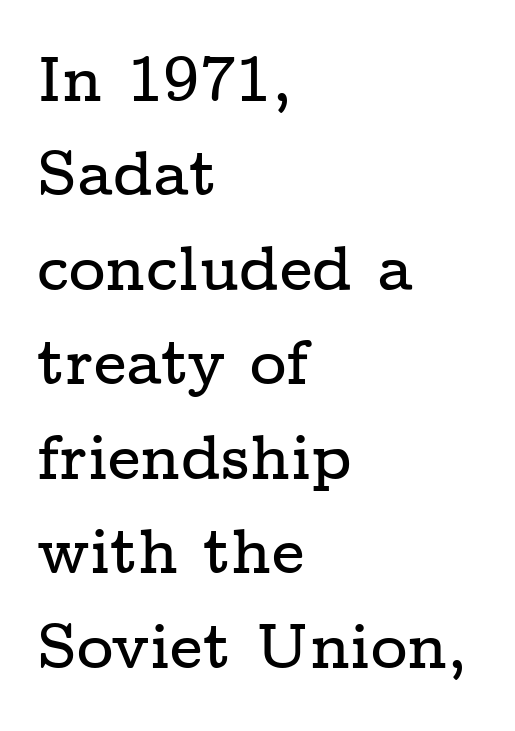
The image shows 63 px wide serif type, upright; set left-aligned, normal line spacing (1.5x), normal letter spacing, not underlined; low stroke contrast and a medium x-height.
